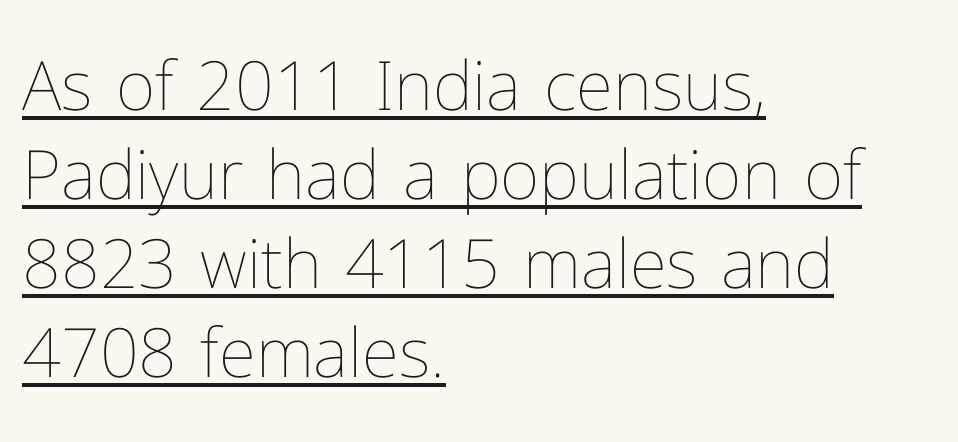
{"italic": "no", "bold": "no", "weight": "thin", "width": "normal", "stroke_contrast": "low", "x_height": "medium", "monospaced": "no", "underline": "yes", "align": "left", "line_spacing": "normal", "line_spacing_ratio": 1.31, "letter_spacing": "normal", "letter_spacing_em": 0.0, "glyph_px": 68}
